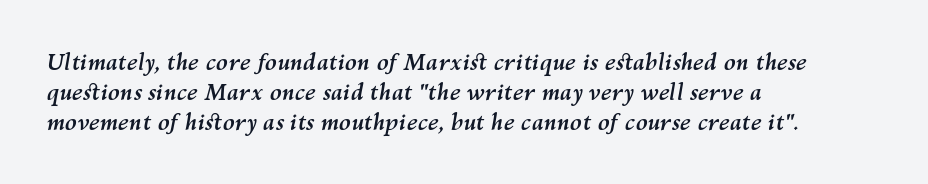
Q: Is the text bold? A: Yes.
Q: Is the text italic (slanted)? A: Yes, it leans right by about 10 degrees.
Q: Is the text underlined? A: No.
Q: How is the paragraph aligned? A: Left-aligned.
Q: Is the spacing between letters normal or unusually wide? A: Normal.
Q: Is the spacing between lines tight, normal or loose? A: Normal.
